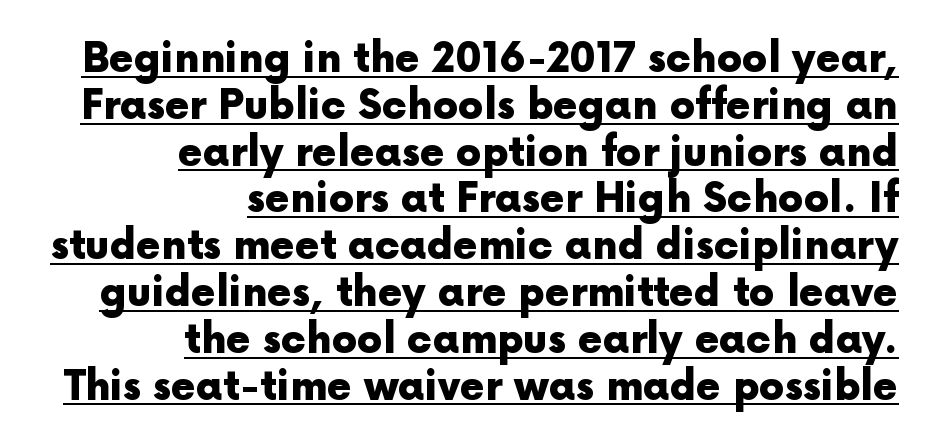
{"serif": "no", "italic": "no", "bold": "yes", "weight": "heavy", "width": "normal", "x_height": "medium", "monospaced": "no", "underline": "yes", "align": "right", "line_spacing_ratio": 1.17, "letter_spacing": "normal", "letter_spacing_em": 0.0, "glyph_px": 40}
